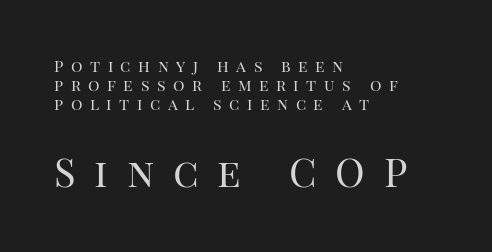
Q: Is the text bold? A: No.
Q: Is the text italic (slanted)? A: No, it is upright.
Q: Is the typeface a serif or a sans-serif typeface? A: Serif.
Q: Is the text underlined? A: No.
Q: How is the paragraph aligned? A: Left-aligned.
Q: Is the spacing between letters normal or unusually wide? A: Unusually wide.
Q: Which block of text is set in a larger size, the first (top) or the second (bottom)? A: The second (bottom) one.
Q: Width (condensed, normal, or wide)? A: Normal.
Q: Stroke contrast? A: High.
Q: x-height? A: Large.
Q: Monospaced? A: No.
